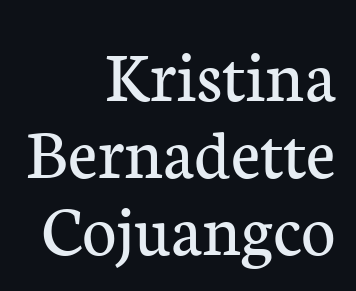
The image shows 74 px regular-weight serif type, upright; set right-aligned, tight line spacing (1.04x), normal letter spacing, not underlined; low stroke contrast and a medium x-height.
